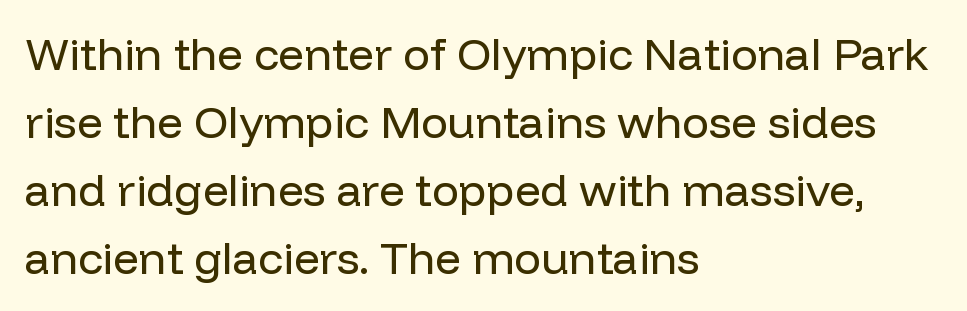
Q: Is the text bold? A: No.
Q: Is the text italic (slanted)? A: No, it is upright.
Q: Is the typeface a serif or a sans-serif typeface? A: Sans-serif.
Q: Is the text underlined? A: No.
Q: How is the paragraph aligned? A: Left-aligned.
Q: Is the spacing between letters normal or unusually wide? A: Normal.
Q: Is the spacing between lines tight, normal or loose? A: Normal.
Q: Width (condensed, normal, or wide)? A: Normal.
Q: Stroke contrast? A: Low.
Q: x-height? A: Medium.
Q: Monospaced? A: No.
